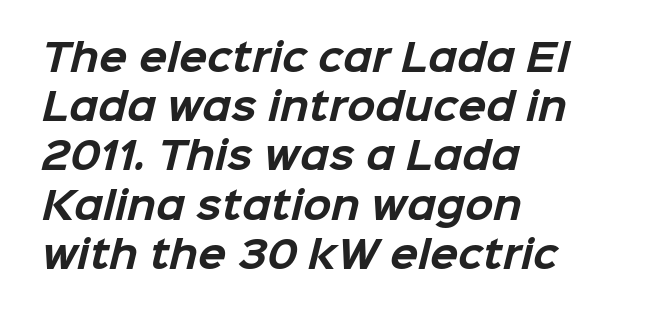
Q: Is the text bold? A: Yes.
Q: Is the typeface a serif or a sans-serif typeface? A: Sans-serif.
Q: Is the text underlined? A: No.
Q: How is the paragraph aligned? A: Left-aligned.
Q: Is the spacing between letters normal or unusually wide? A: Normal.
Q: Is the spacing between lines tight, normal or loose? A: Normal.
Q: Width (condensed, normal, or wide)? A: Normal.
Q: Stroke contrast? A: Low.
Q: x-height? A: Medium.
Q: Monospaced? A: No.
